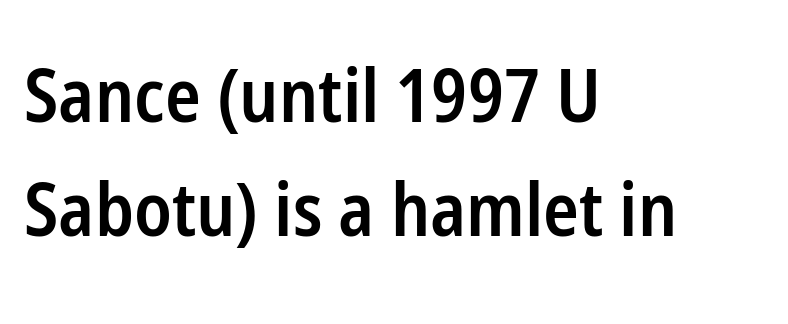
Has an underline been added? It has not. The passage shown is typeset with a sans-serif family. A typesetter would call this proportional, since set widths differ per character. The rendering anchors every line to the left-hand side.
